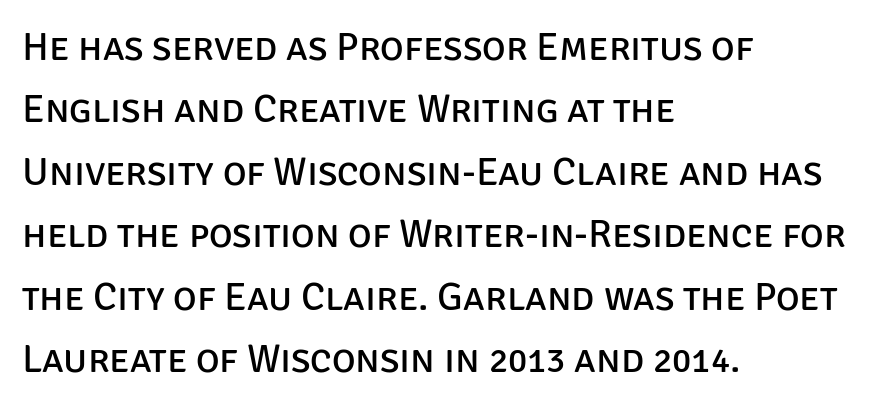
{"serif": "no", "italic": "no", "bold": "no", "weight": "regular", "width": "normal", "stroke_contrast": "low", "x_height": "large", "monospaced": "no", "underline": "no", "align": "left", "line_spacing": "normal", "line_spacing_ratio": 1.56, "letter_spacing": "normal", "letter_spacing_em": 0.0, "glyph_px": 40}
